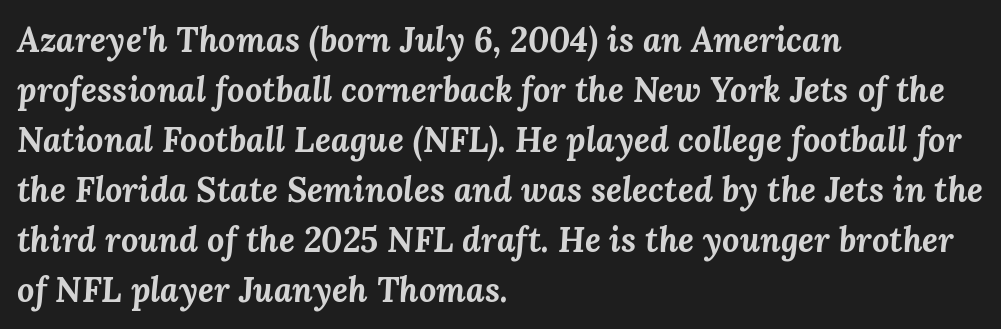
Q: Is the text bold? A: Yes.
Q: Is the text italic (slanted)? A: Yes, it leans right by about 3 degrees.
Q: Is the text underlined? A: No.
Q: How is the paragraph aligned? A: Left-aligned.
Q: Is the spacing between letters normal or unusually wide? A: Normal.
Q: Is the spacing between lines tight, normal or loose? A: Normal.
Q: Width (condensed, normal, or wide)? A: Normal.
Q: Stroke contrast? A: Medium.
Q: x-height? A: Medium.
Q: Monospaced? A: No.
